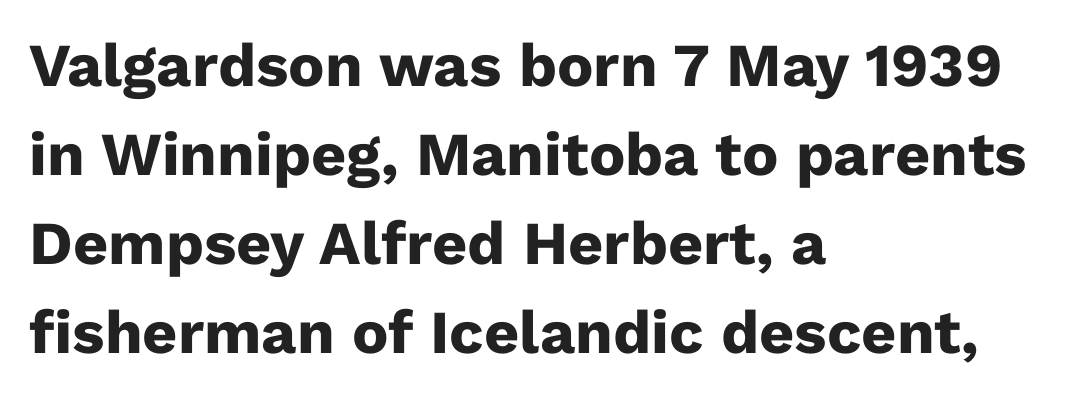
{"serif": "no", "italic": "no", "bold": "yes", "weight": "heavy", "width": "normal", "stroke_contrast": "low", "x_height": "medium", "monospaced": "no", "underline": "no", "align": "left", "line_spacing": "normal", "line_spacing_ratio": 1.46, "letter_spacing": "normal", "letter_spacing_em": 0.0, "glyph_px": 61}
